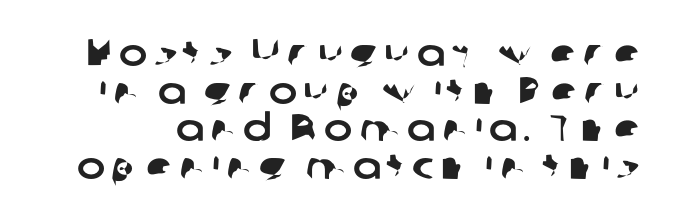
The image shows 38 px sans-serif type; set tight line spacing (0.99x), not underlined; low stroke contrast and a medium x-height.
